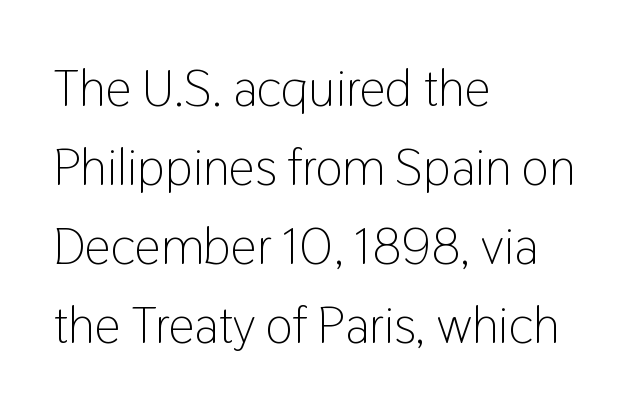
Character widths vary here, with narrow letters taking less room than wide ones. What's the leading like? Ordinary, nothing unusual. The letterforms sit shoulder to shoulder at normal distance. Counters stay open thanks to moderate or lighter strokes. These lines are composed in type without serifs. The words here are not underlined.
